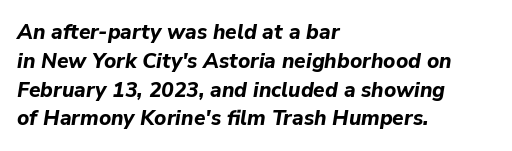
{"italic": "yes", "lean": "right", "slant_degrees": 9, "bold": "yes", "underline": "no", "align": "left", "line_spacing": "normal", "line_spacing_ratio": 1.37, "letter_spacing": "normal", "letter_spacing_em": 0.0, "glyph_px": 21}
